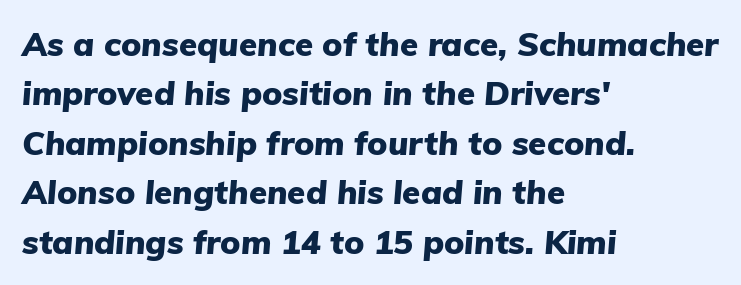
{"italic": "yes", "lean": "right", "slant_degrees": 5, "bold": "yes", "weight": "heavy", "width": "normal", "stroke_contrast": "low", "x_height": "medium", "monospaced": "no", "underline": "no", "align": "left", "line_spacing": "normal", "line_spacing_ratio": 1.5, "letter_spacing": "normal", "letter_spacing_em": 0.0, "glyph_px": 33}
